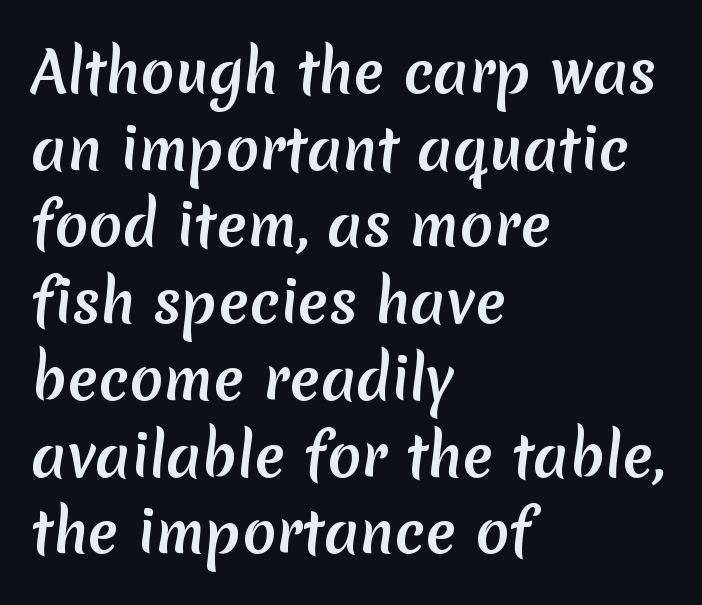
Q: Is the typeface a serif or a sans-serif typeface? A: Sans-serif.
Q: Is the text underlined? A: No.
Q: How is the paragraph aligned? A: Left-aligned.
Q: Is the spacing between letters normal or unusually wide? A: Normal.
Q: Is the spacing between lines tight, normal or loose? A: Normal.
Q: Width (condensed, normal, or wide)? A: Normal.
Q: Stroke contrast? A: Medium.
Q: x-height? A: Medium.
Q: Monospaced? A: No.
